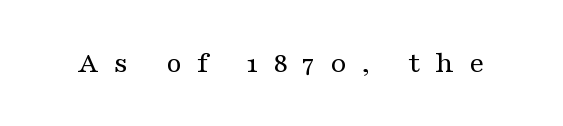
The image shows 31 px regular-weight, wide serif type, upright; set unusually wide letter spacing (+0.5 em), not underlined; medium stroke contrast and a medium x-height.
